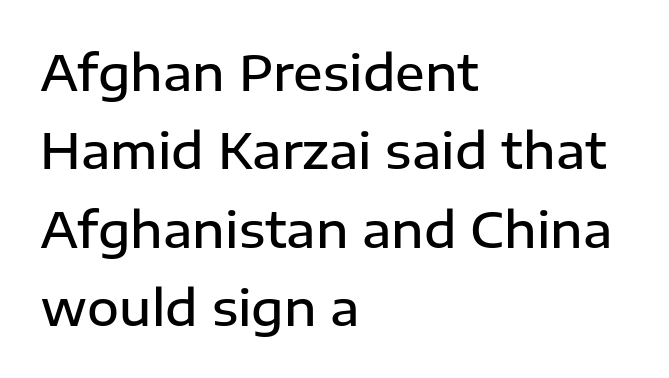
Q: Is the text bold? A: Semi-bold.
Q: Is the text italic (slanted)? A: No, it is upright.
Q: Is the typeface a serif or a sans-serif typeface? A: Sans-serif.
Q: Is the text underlined? A: No.
Q: How is the paragraph aligned? A: Left-aligned.
Q: Is the spacing between letters normal or unusually wide? A: Normal.
Q: Is the spacing between lines tight, normal or loose? A: Normal.
Q: Width (condensed, normal, or wide)? A: Normal.
Q: Stroke contrast? A: Low.
Q: x-height? A: Medium.
Q: Monospaced? A: No.
